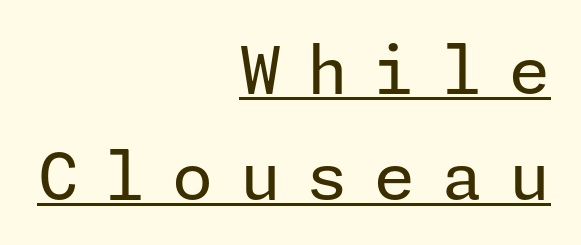
The lettering stays uniformly vertical, giving the passage a roman look. In terms of leading, this rendering sits right in the middle. Is this a heavy cut? Hardly; it is regular or lighter. This sample uses a sans-serif face. Where is the straight margin? On the right.
